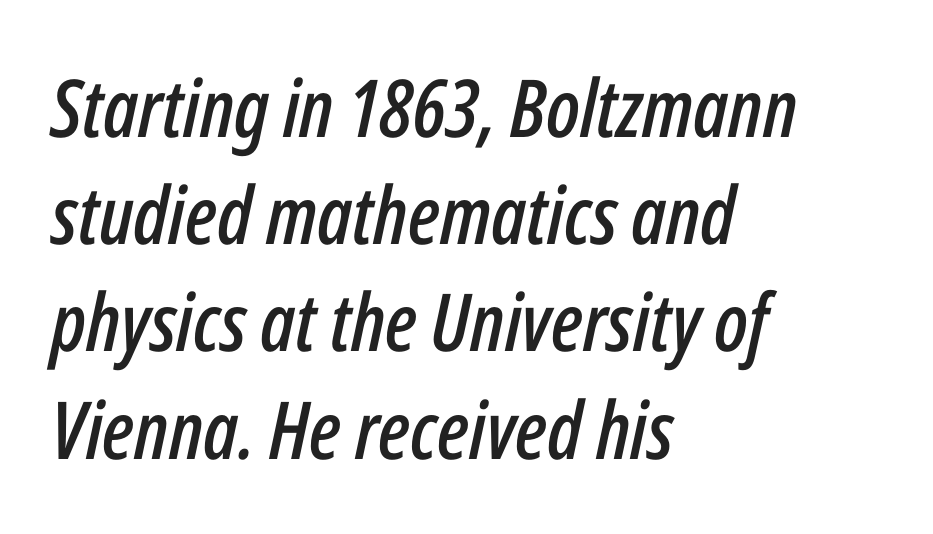
Type without underlining. Letter spacing: default. Looking at the ascenders, they clearly lean. Summary of vertical rhythm: regular, with standard interline spacing. Layout note: lines flush left.
